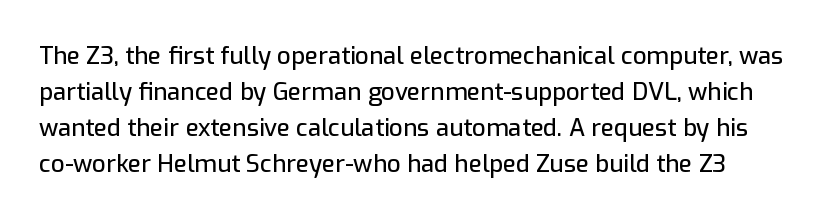
Rendered with straight, roman letterforms. Vertical spacing — default. Look at the tracking — it's just the regular setting, nothing added. The passage shown is not underscored anywhere.
